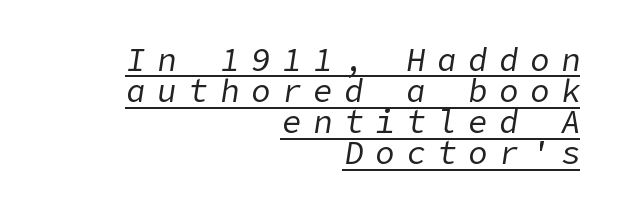
{"italic": "yes", "lean": "right", "slant_degrees": 9, "bold": "no", "weight": "regular", "width": "normal", "stroke_contrast": "low", "x_height": "medium", "underline": "yes", "align": "right", "line_spacing": "tight", "line_spacing_ratio": 0.97, "letter_spacing": "wide", "letter_spacing_em": 0.37, "glyph_px": 32}
